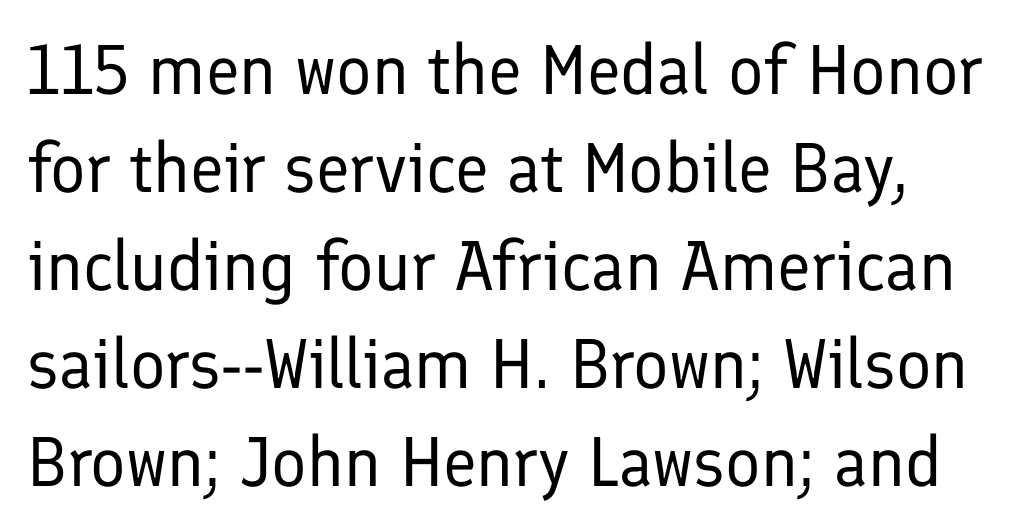
Q: Is the text bold? A: No.
Q: Is the text italic (slanted)? A: No, it is upright.
Q: Is the typeface a serif or a sans-serif typeface? A: Sans-serif.
Q: Is the text underlined? A: No.
Q: Is the spacing between letters normal or unusually wide? A: Normal.
Q: Is the spacing between lines tight, normal or loose? A: Normal.
Q: Width (condensed, normal, or wide)? A: Normal.
Q: Stroke contrast? A: Low.
Q: x-height? A: Medium.
Q: Monospaced? A: No.
